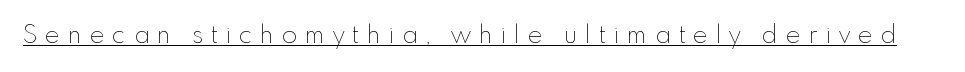
{"italic": "no", "bold": "no", "underline": "yes", "letter_spacing": "wide", "letter_spacing_em": 0.31, "glyph_px": 25}
